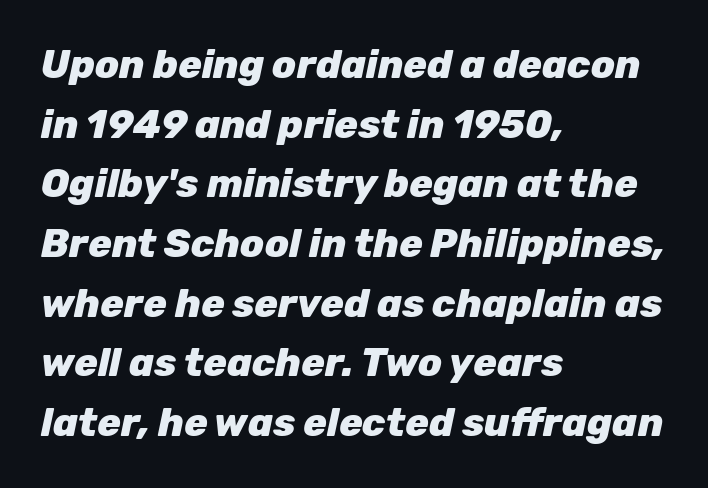
The ragged edge is on the right, which tells us the setting is flush left. Notice how thick the strokes are: this is what a full bold looks like. Yep, that's italic — everything's leaning. The passage shown has conventional tracking throughout. Is there much room between lines? A standard amount, neither cramped nor airy. The baseline area is clear.
